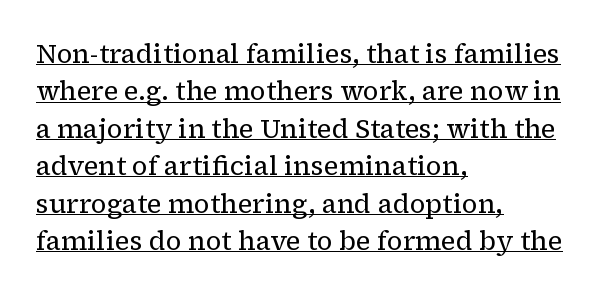
{"italic": "no", "bold": "no", "underline": "yes", "align": "left", "line_spacing": "normal", "line_spacing_ratio": 1.44, "letter_spacing": "normal", "letter_spacing_em": 0.0, "glyph_px": 26}
